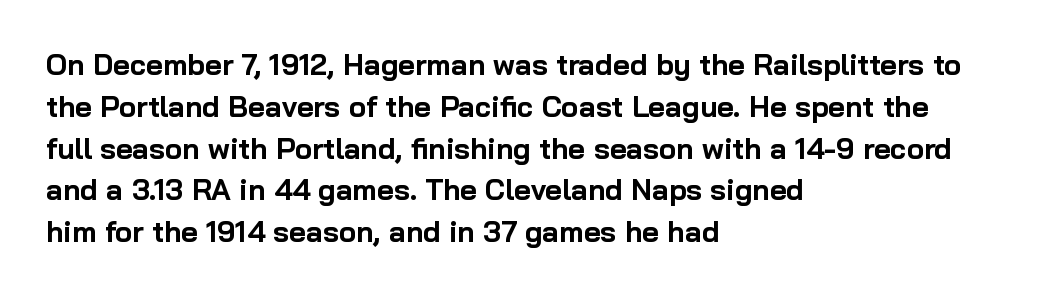
{"serif": "no", "italic": "no", "bold": "yes", "weight": "bold", "width": "normal", "stroke_contrast": "low", "x_height": "medium", "monospaced": "no", "underline": "no", "align": "left", "line_spacing": "normal", "line_spacing_ratio": 1.44, "letter_spacing": "normal", "letter_spacing_em": 0.0, "glyph_px": 29}
